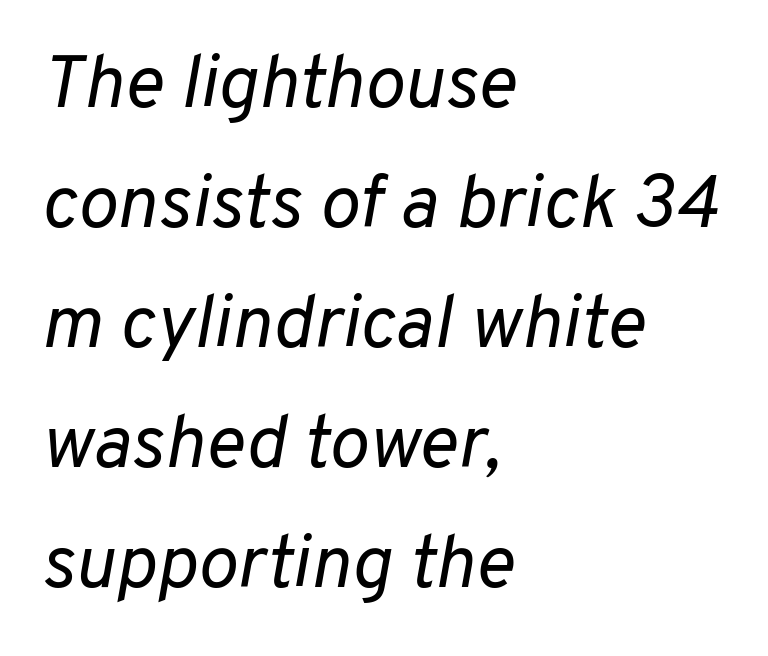
The image shows 75 px regular-weight type, italic (leaning right); set left-aligned, normal line spacing (1.6x), normal letter spacing, not underlined; low stroke contrast and a medium x-height.
